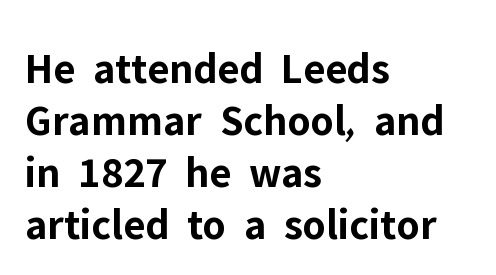
Q: Is the text bold? A: Yes.
Q: Is the text italic (slanted)? A: No, it is upright.
Q: Is the typeface a serif or a sans-serif typeface? A: Sans-serif.
Q: Is the text underlined? A: No.
Q: How is the paragraph aligned? A: Left-aligned.
Q: Is the spacing between letters normal or unusually wide? A: Normal.
Q: Width (condensed, normal, or wide)? A: Normal.
Q: Stroke contrast? A: Low.
Q: x-height? A: Medium.
Q: Monospaced? A: No.
